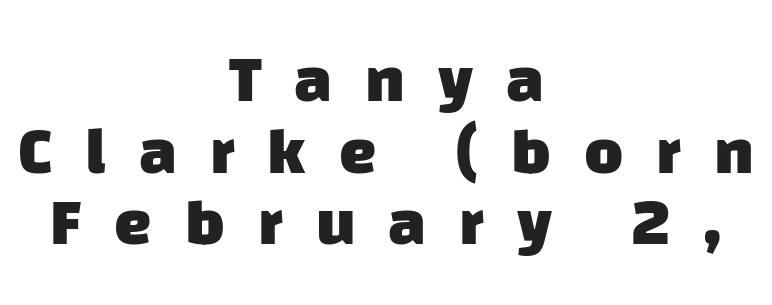
The image shows 67 px heavy sans-serif type; set centered, tight line spacing (1.07x), unusually wide letter spacing (+0.49 em), not underlined; low stroke contrast and a large x-height.
